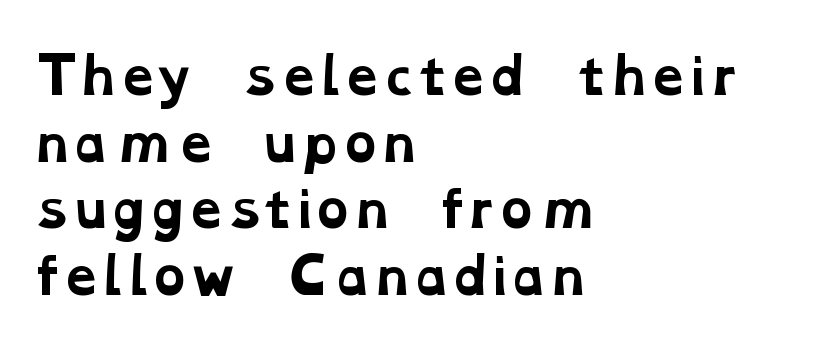
{"serif": "yes", "bold": "yes", "weight": "bold", "width": "wide", "stroke_contrast": "low", "x_height": "medium", "monospaced": "no", "underline": "no", "align": "left", "line_spacing": "normal", "line_spacing_ratio": 1.36, "letter_spacing": "normal", "letter_spacing_em": 0.0, "glyph_px": 49}
